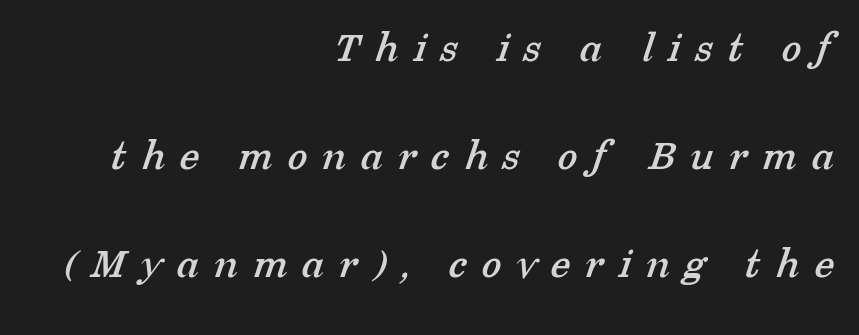
{"serif": "yes", "width": "normal", "stroke_contrast": "low", "x_height": "medium", "monospaced": "no", "underline": "no", "align": "right", "line_spacing": "loose", "line_spacing_ratio": 2.4, "letter_spacing": "wide", "letter_spacing_em": 0.33, "glyph_px": 45}
